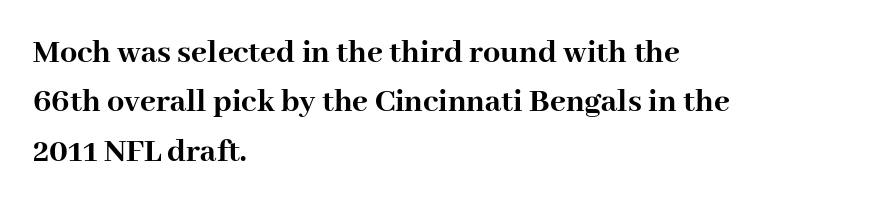
Q: Is the text bold? A: Yes.
Q: Is the text italic (slanted)? A: No, it is upright.
Q: Is the typeface a serif or a sans-serif typeface? A: Serif.
Q: Is the text underlined? A: No.
Q: How is the paragraph aligned? A: Left-aligned.
Q: Is the spacing between letters normal or unusually wide? A: Normal.
Q: Is the spacing between lines tight, normal or loose? A: Normal.
Q: Width (condensed, normal, or wide)? A: Normal.
Q: Stroke contrast? A: High.
Q: x-height? A: Medium.
Q: Monospaced? A: No.
